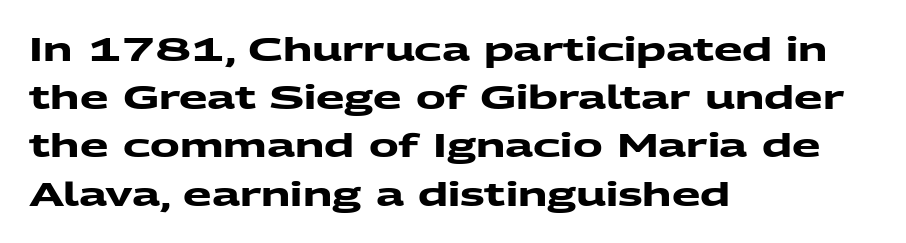
Q: Is the text bold? A: Yes.
Q: Is the typeface a serif or a sans-serif typeface? A: Sans-serif.
Q: Is the text underlined? A: No.
Q: How is the paragraph aligned? A: Left-aligned.
Q: Is the spacing between letters normal or unusually wide? A: Normal.
Q: Is the spacing between lines tight, normal or loose? A: Normal.
Q: Width (condensed, normal, or wide)? A: Wide.
Q: Stroke contrast? A: Medium.
Q: x-height? A: Medium.
Q: Monospaced? A: No.
